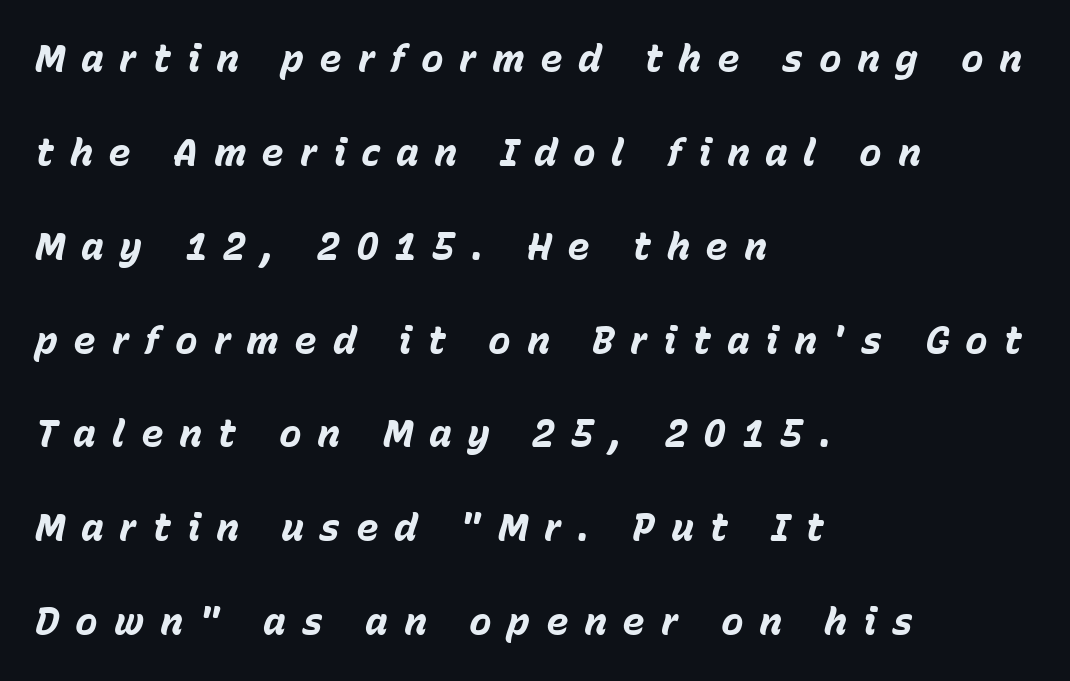
The image shows 38 px bold type, italic (leaning right); set left-aligned, loose line spacing (2.47x), unusually wide letter spacing (+0.41 em), not underlined; low stroke contrast and a medium x-height.
